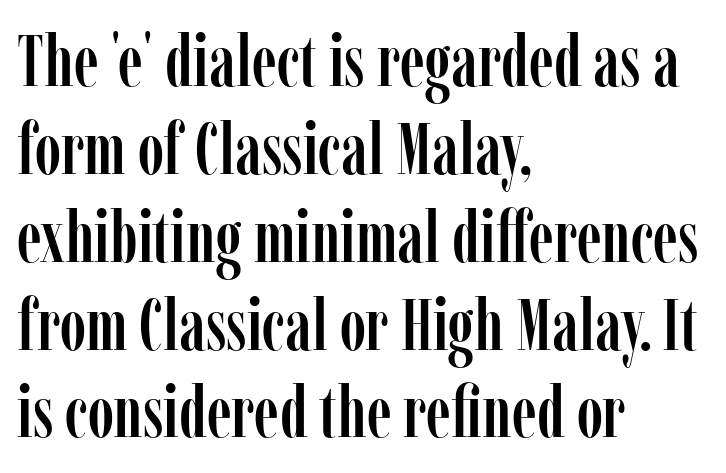
Q: Is the text italic (slanted)? A: No, it is upright.
Q: Is the typeface a serif or a sans-serif typeface? A: Serif.
Q: Is the text underlined? A: No.
Q: How is the paragraph aligned? A: Left-aligned.
Q: Is the spacing between letters normal or unusually wide? A: Normal.
Q: Width (condensed, normal, or wide)? A: Condensed.
Q: Stroke contrast? A: Low.
Q: x-height? A: Medium.
Q: Monospaced? A: No.
